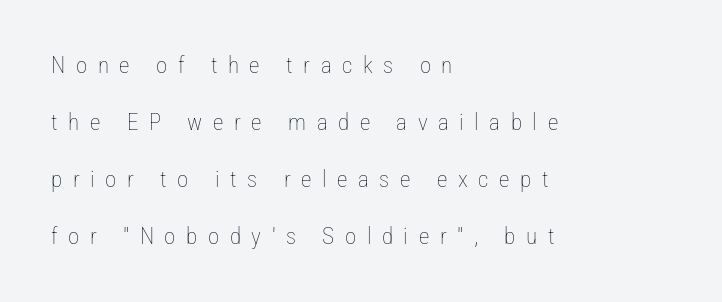
Is the letter spacing exaggerated? Yes — the characters are pushed far apart. It's the straight-up-and-down kind of type. How would I describe the line gaps? Wide and relaxed. Unmarked baselines from the first word to the last. Is this a heavy cut? Hardly; it is regular or lighter.
